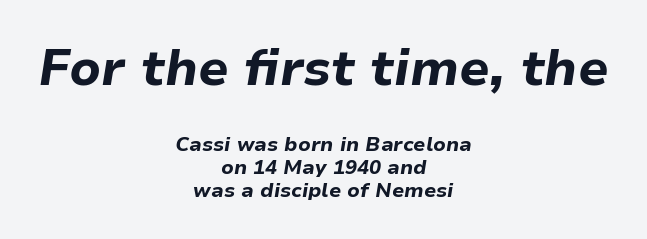
Q: Is the text bold? A: Yes.
Q: Is the text italic (slanted)? A: Yes, it leans right by about 9 degrees.
Q: Is the text underlined? A: No.
Q: How is the paragraph aligned? A: Centered.
Q: Is the spacing between letters normal or unusually wide? A: Normal.
Q: Is the spacing between lines tight, normal or loose? A: Tight.
Q: Which block of text is set in a larger size, the first (top) or the second (bottom)? A: The first (top) one.
Q: Width (condensed, normal, or wide)? A: Normal.
Q: Stroke contrast? A: Low.
Q: x-height? A: Medium.
Q: Monospaced? A: No.
